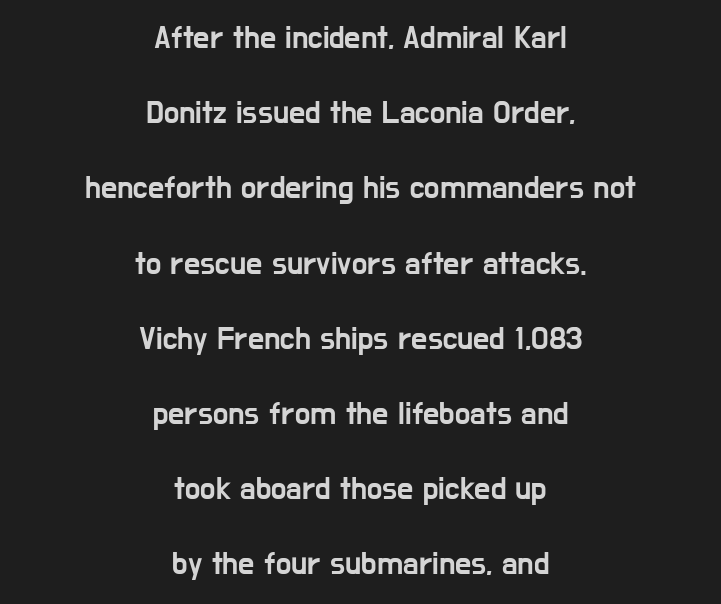
{"serif": "no", "italic": "no", "width": "condensed", "stroke_contrast": "low", "x_height": "medium", "monospaced": "no", "underline": "no", "align": "center", "line_spacing": "loose", "line_spacing_ratio": 2.35, "letter_spacing": "normal", "letter_spacing_em": 0.0, "glyph_px": 32}
